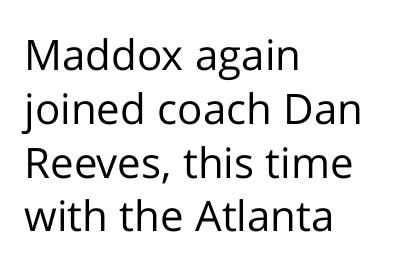
Evenly set lines give the paragraph a standard silhouette. The space directly below the letters is spotless. This sample uses an upright cut, with every glyph sitting square on the baseline. The typeface chosen for these lines omits serifs.
